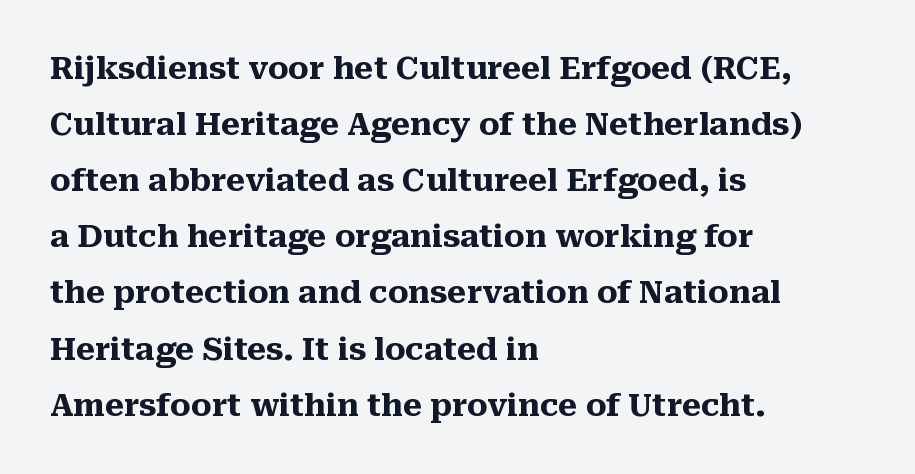
The image shows 31 px heavy serif type, upright; set left-aligned, line spacing 1.81x, normal letter spacing, not underlined; medium stroke contrast and a medium x-height.
